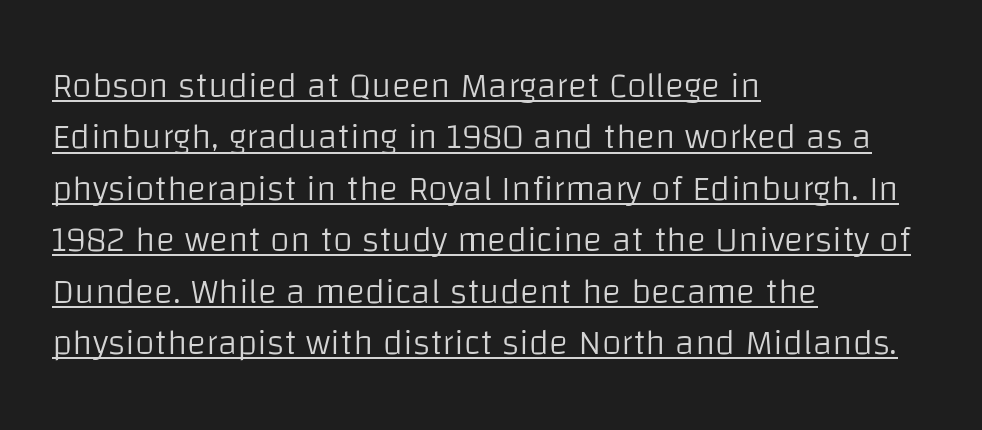
The image shows 36 px light sans-serif type, upright; set left-aligned, normal line spacing (1.43x), normal letter spacing, underlined; low stroke contrast and a large x-height.
